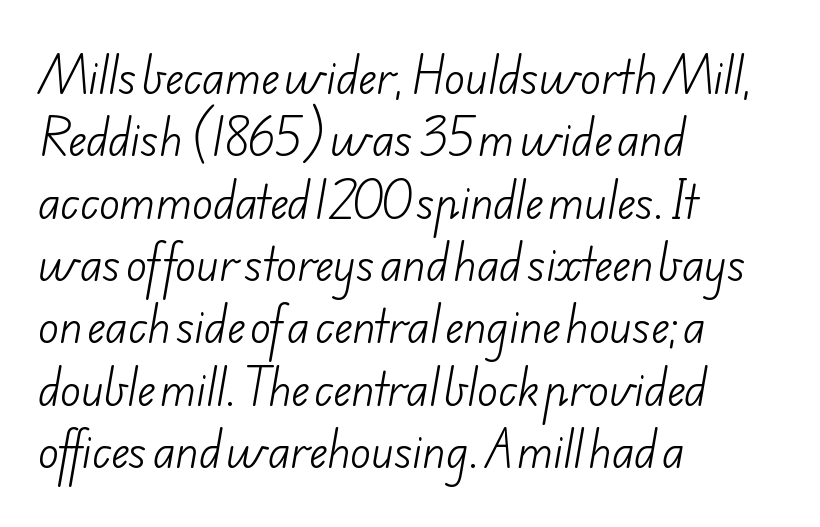
Varying glyph widths throughout — classic text-font behaviour. Teacher's note: observe the even left margin — that is flush-left alignment. Successive baselines arrive at the customary interval. Descenders are the only things crossing below the line. Counters stay open thanks to moderate or lighter strokes. Words appear dense and cohesive because spacing is normal.
